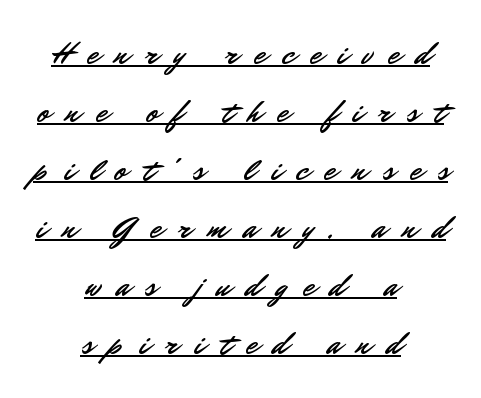
Caption: expanded tracking, letters set apart. Check where the strokes stop: nothing finishes them off — pure sans. Here the designer chose a conventional face with non-uniform glyph widths. The typesetter has applied underlining to the passage shown. Short and long lines alike share a common midpoint.
